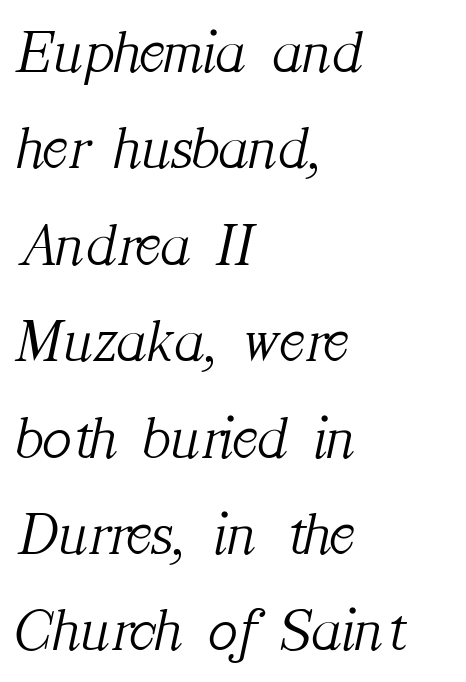
Each word holds together tightly as a unit, with standard inter-letter gaps. These glyphs show unthickened strokes, regular width or finer. Each row of text sits above clean, open space. You could not count columns in this text — the font is proportionally spaced.
